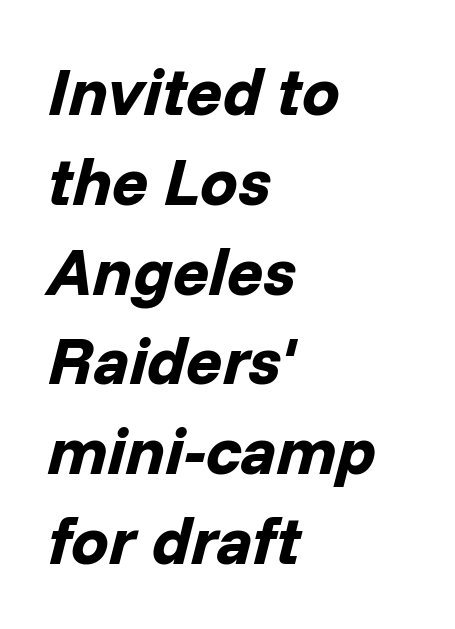
Q: Is the text bold? A: Yes.
Q: Is the text italic (slanted)? A: Yes, it leans right by about 14 degrees.
Q: Is the text underlined? A: No.
Q: How is the paragraph aligned? A: Left-aligned.
Q: Is the spacing between letters normal or unusually wide? A: Normal.
Q: Is the spacing between lines tight, normal or loose? A: Normal.
Q: Width (condensed, normal, or wide)? A: Normal.
Q: Stroke contrast? A: Low.
Q: x-height? A: Medium.
Q: Monospaced? A: No.
